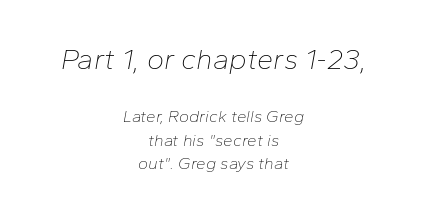
The image shows 29 px thin type, italic (leaning right); set centered, normal line spacing (1.4x), normal letter spacing, not underlined; the first (top) block is 1.71x larger; low stroke contrast and a medium x-height.
